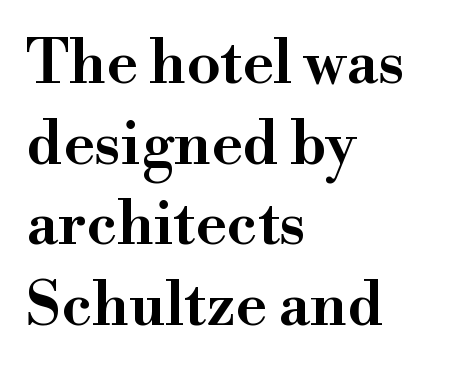
Q: Is the text bold? A: Semi-bold.
Q: Is the text italic (slanted)? A: No, it is upright.
Q: Is the typeface a serif or a sans-serif typeface? A: Serif.
Q: Is the text underlined? A: No.
Q: How is the paragraph aligned? A: Left-aligned.
Q: Is the spacing between letters normal or unusually wide? A: Normal.
Q: Is the spacing between lines tight, normal or loose? A: Normal.
Q: Width (condensed, normal, or wide)? A: Normal.
Q: Stroke contrast? A: High.
Q: x-height? A: Small.
Q: Monospaced? A: No.
